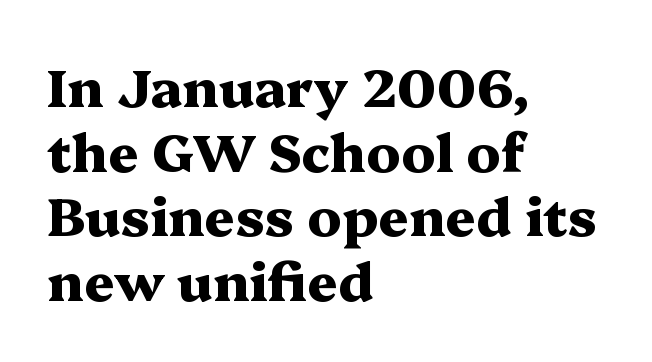
The image shows 53 px heavy, wide serif type, upright; set left-aligned, line spacing 1.22x, normal letter spacing, not underlined; medium stroke contrast and a medium x-height.
